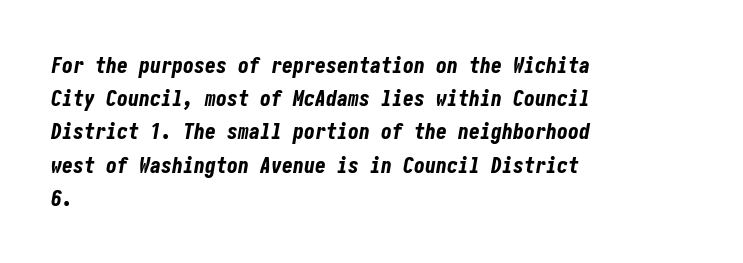
Q: Is the text bold? A: Yes.
Q: Is the text italic (slanted)? A: Yes, it leans right by about 10 degrees.
Q: Is the text underlined? A: No.
Q: How is the paragraph aligned? A: Left-aligned.
Q: Is the spacing between letters normal or unusually wide? A: Normal.
Q: Is the spacing between lines tight, normal or loose? A: Normal.
